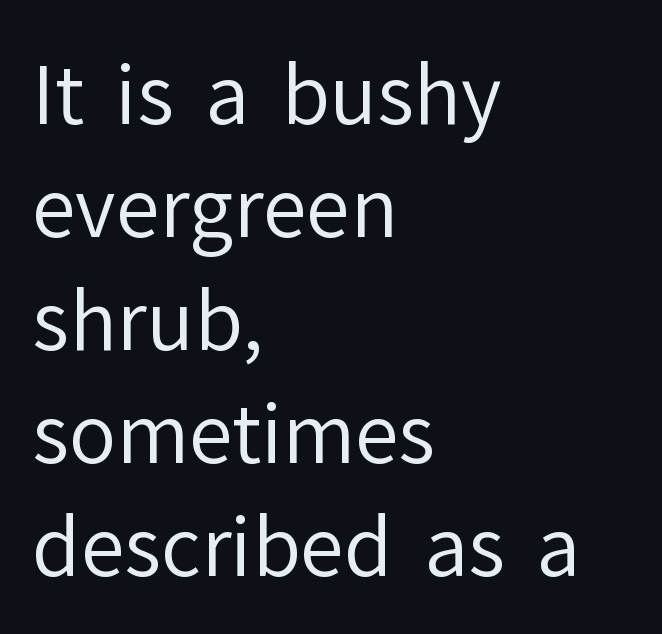
{"serif": "no", "italic": "no", "bold": "no", "weight": "regular", "width": "normal", "stroke_contrast": "low", "x_height": "medium", "monospaced": "no", "underline": "no", "align": "left", "line_spacing": "normal", "line_spacing_ratio": 1.43, "letter_spacing": "normal", "letter_spacing_em": 0.0, "glyph_px": 79}
